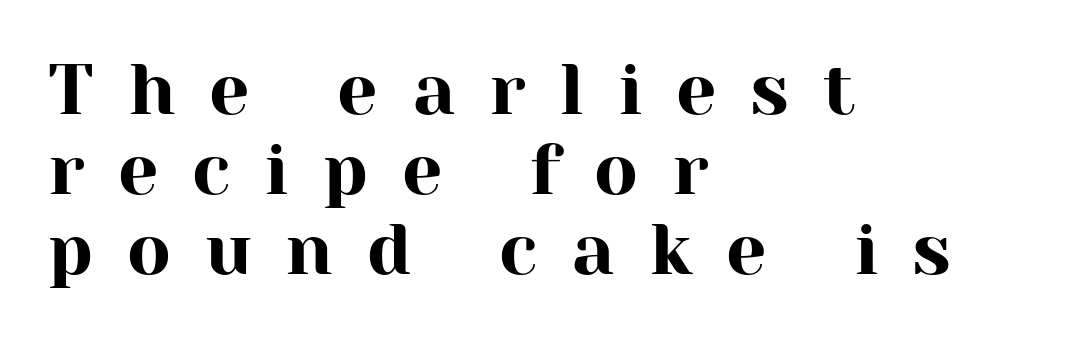
{"serif": "yes", "italic": "no", "width": "normal", "stroke_contrast": "high", "x_height": "medium", "monospaced": "no", "underline": "no", "align": "left", "line_spacing": "tight", "line_spacing_ratio": 1.11, "letter_spacing": "wide", "letter_spacing_em": 0.47, "glyph_px": 72}
